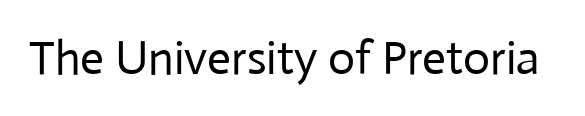
The image shows 47 px regular-weight sans-serif type, upright; set normal letter spacing, not underlined; low stroke contrast and a medium x-height.
